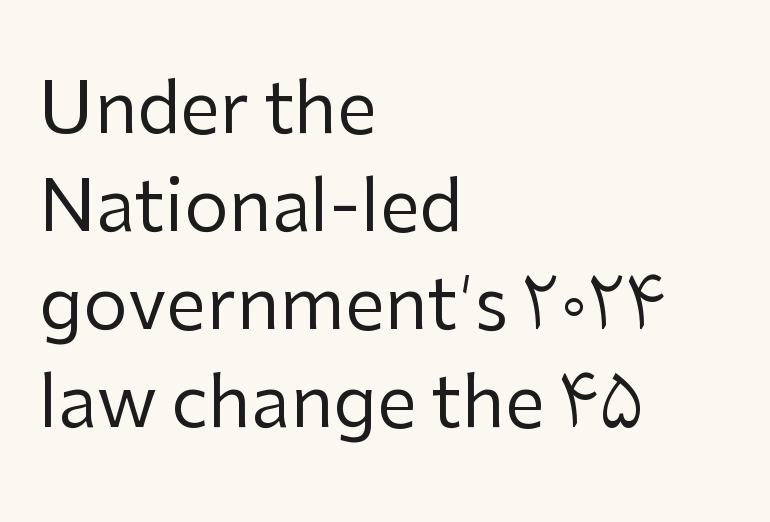
Q: Is the text bold? A: No.
Q: Is the text italic (slanted)? A: No, it is upright.
Q: Is the typeface a serif or a sans-serif typeface? A: Sans-serif.
Q: Is the text underlined? A: No.
Q: How is the paragraph aligned? A: Left-aligned.
Q: Is the spacing between letters normal or unusually wide? A: Normal.
Q: Is the spacing between lines tight, normal or loose? A: Normal.
Q: Width (condensed, normal, or wide)? A: Normal.
Q: Stroke contrast? A: Low.
Q: x-height? A: Medium.
Q: Monospaced? A: No.
